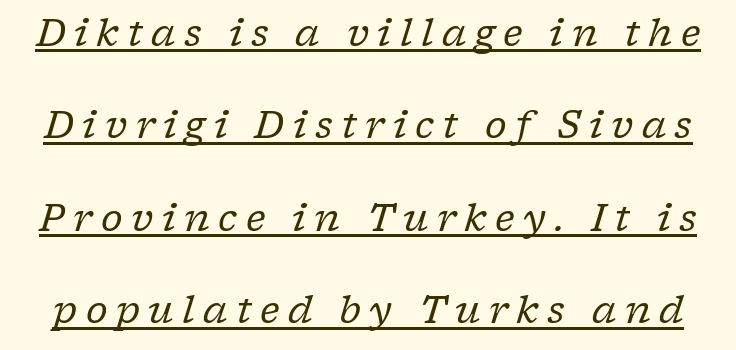
Q: Is the text bold? A: No.
Q: Is the text italic (slanted)? A: Yes, it leans right by about 17 degrees.
Q: Is the typeface a serif or a sans-serif typeface? A: Serif.
Q: Is the text underlined? A: Yes.
Q: Is the spacing between letters normal or unusually wide? A: Unusually wide.
Q: Is the spacing between lines tight, normal or loose? A: Loose.
Q: Width (condensed, normal, or wide)? A: Normal.
Q: Stroke contrast? A: Low.
Q: x-height? A: Medium.
Q: Monospaced? A: No.
